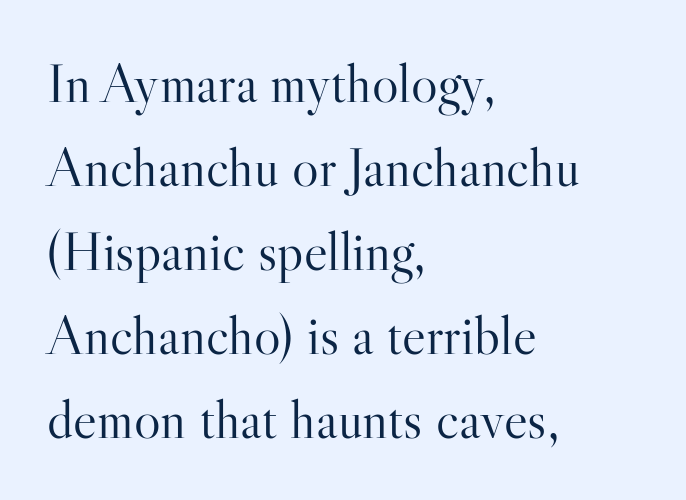
The image shows 56 px light serif type, upright; set left-aligned, normal line spacing (1.5x), normal letter spacing, not underlined; high stroke contrast and a small x-height.
